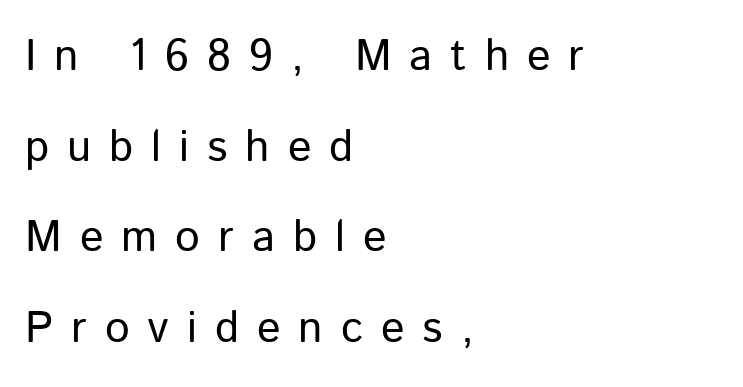
The image shows 44 px regular-weight sans-serif type, upright; set left-aligned, loose line spacing (2.06x), unusually wide letter spacing (+0.41 em), not underlined; low stroke contrast and a medium x-height.
